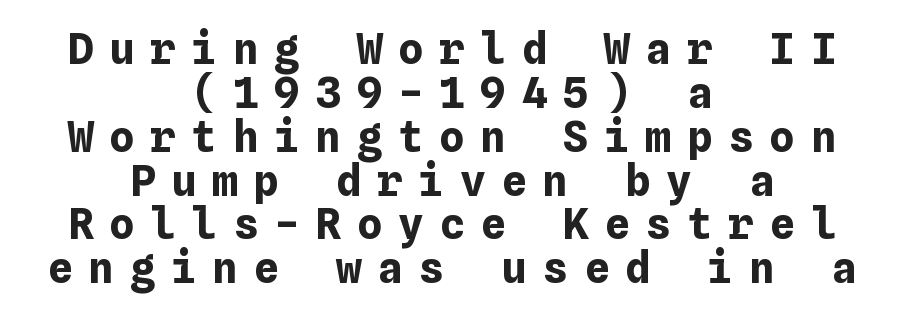
Weight check: bold — yes, fully. The horizontal fit of the characters is loose and conspicuously gappy. These lines were composed using upright roman letters. The block of text is dense from top to bottom, with scant space between rows. No word sits above an underline. This sample is center-justified, so both line endings float freely.
